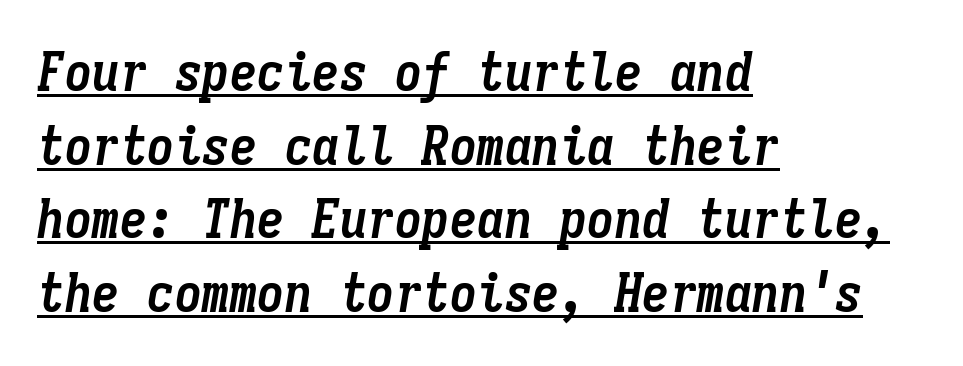
{"italic": "yes", "lean": "right", "slant_degrees": 9, "bold": "yes", "weight": "semibold", "width": "condensed", "stroke_contrast": "low", "x_height": "medium", "monospaced": "yes", "underline": "yes", "align": "left", "line_spacing": "normal", "line_spacing_ratio": 1.34, "letter_spacing": "normal", "letter_spacing_em": 0.0, "glyph_px": 55}
